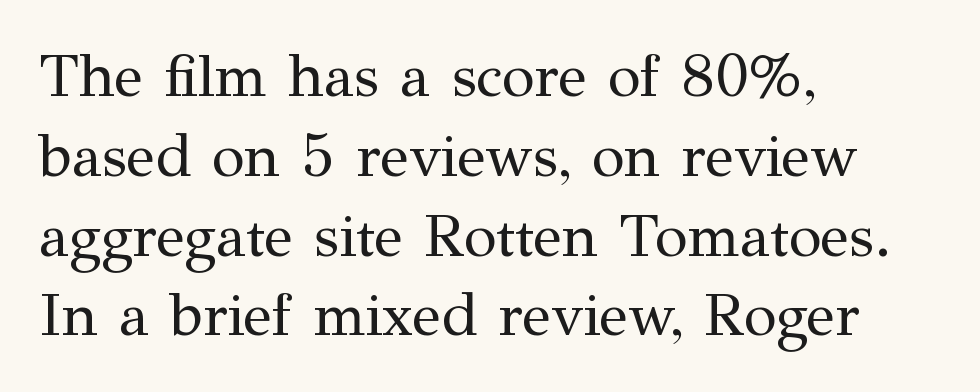
{"serif": "yes", "italic": "no", "bold": "no", "weight": "regular", "width": "normal", "stroke_contrast": "medium", "x_height": "medium", "monospaced": "no", "underline": "no", "align": "left", "line_spacing": "normal", "line_spacing_ratio": 1.33, "letter_spacing": "normal", "letter_spacing_em": 0.0, "glyph_px": 60}
